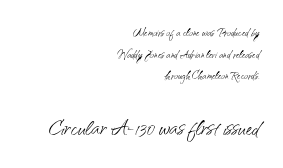
Reading down the column, the eye jumps a familiar distance to each next line. Small over large — that's the arrangement of the two blocks here. The letters advance in unequal steps, a hallmark of proportional type. Does the type have serifs? No, each stem ends abruptly. Look at the tracking — it's just the regular setting, nothing added.
